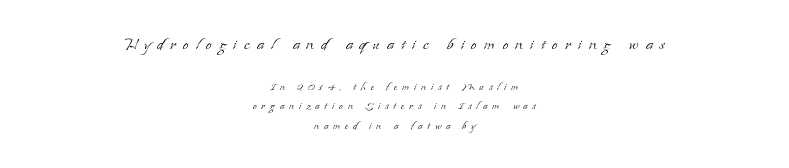
The image shows 21 px text type; set centered, normal line spacing (1.39x), unusually wide letter spacing (+0.33 em), not underlined; the first (top) block is 1.5x larger.
